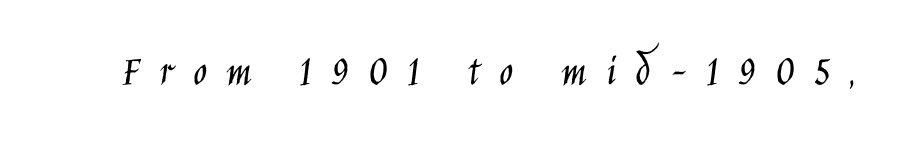
There is plenty of visible air inserted between adjacent glyphs. The strokes are not fattened; the text isn't bold. The zone under the glyphs is completely vacant.
